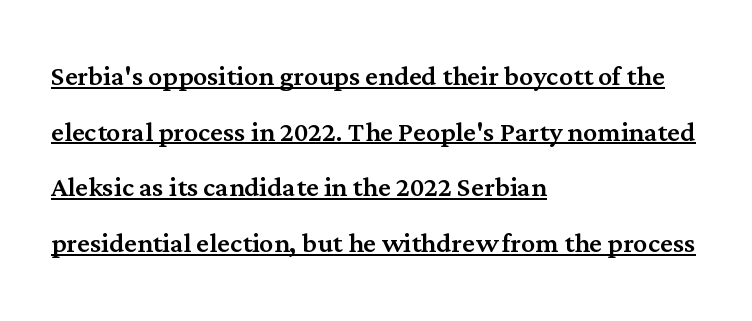
{"serif": "yes", "italic": "no", "width": "normal", "stroke_contrast": "medium", "x_height": "medium", "monospaced": "no", "underline": "yes", "align": "left", "line_spacing": "normal", "line_spacing_ratio": 1.59, "letter_spacing": "normal", "letter_spacing_em": 0.0, "glyph_px": 35}
